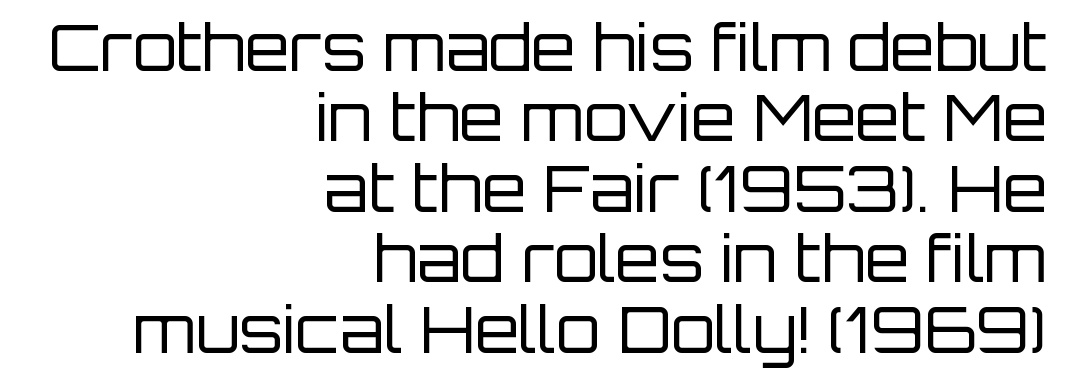
The image shows 64 px regular-weight sans-serif type, upright; set right-aligned, tight line spacing (1.1x), normal letter spacing, not underlined; low stroke contrast and a large x-height.
